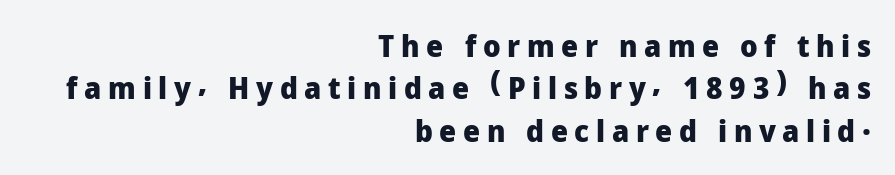
The image shows 30 px heavy sans-serif type, upright; set right-aligned, normal line spacing (1.41x), unusually wide letter spacing (+0.22 em), not underlined; low stroke contrast and a medium x-height.
